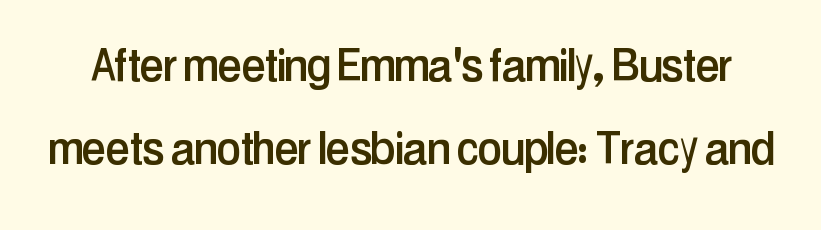
The image shows 55 px condensed sans-serif type, upright; set normal line spacing (1.51x), normal letter spacing, not underlined; low stroke contrast and a medium x-height.
